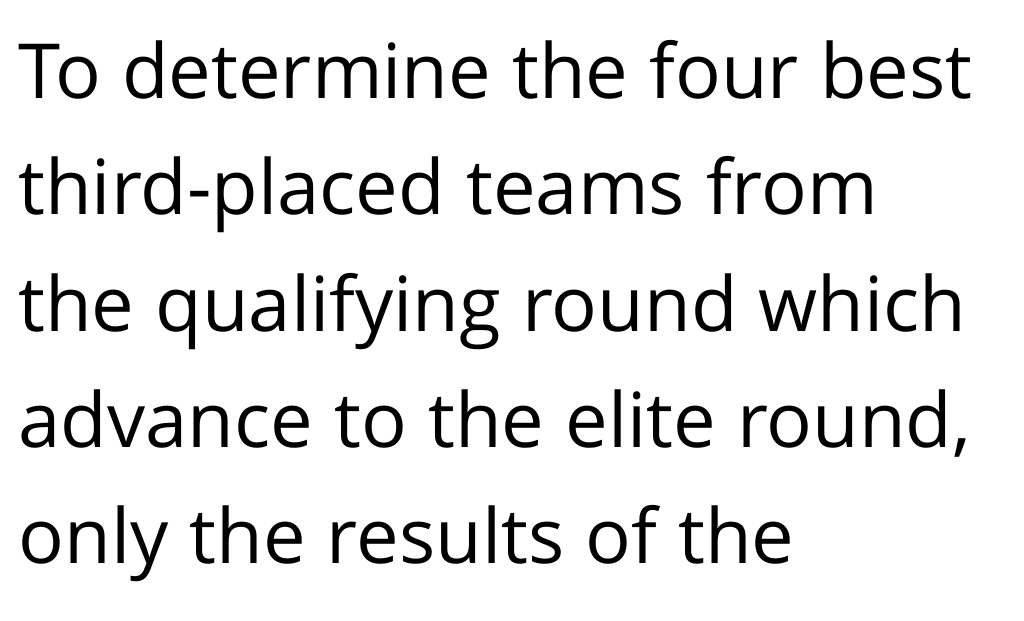
The face used here is proportionally spaced, like ordinary book or web type. The strokes carry an ordinary text weight at most. The zone under the glyphs is completely vacant. Casual observation: everything's shoved over to the left. Italic: no, the glyphs are upright roman. Honestly, the row spacing looks completely unremarkable.
